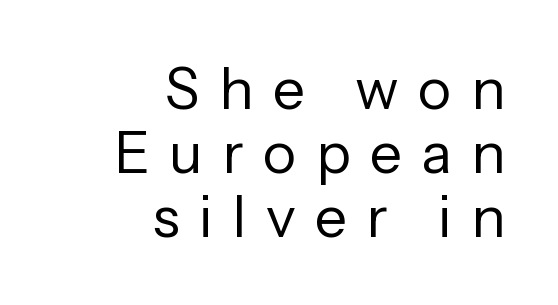
Q: Is the text bold? A: No.
Q: Is the text italic (slanted)? A: No, it is upright.
Q: Is the typeface a serif or a sans-serif typeface? A: Sans-serif.
Q: Is the text underlined? A: No.
Q: How is the paragraph aligned? A: Right-aligned.
Q: Is the spacing between letters normal or unusually wide? A: Unusually wide.
Q: Is the spacing between lines tight, normal or loose? A: Tight.
Q: Width (condensed, normal, or wide)? A: Normal.
Q: Stroke contrast? A: Low.
Q: x-height? A: Medium.
Q: Monospaced? A: No.
